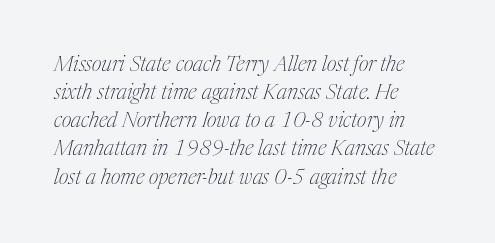
Q: Is the text bold? A: No.
Q: Is the text italic (slanted)? A: Yes, it leans right by about 17 degrees.
Q: Is the text underlined? A: No.
Q: How is the paragraph aligned? A: Left-aligned.
Q: Is the spacing between letters normal or unusually wide? A: Normal.
Q: Is the spacing between lines tight, normal or loose? A: Normal.
